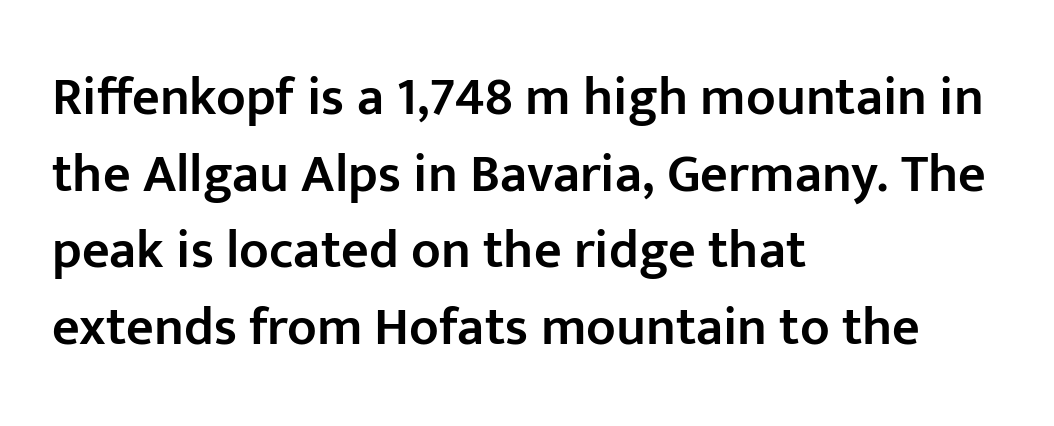
The tracking reads as untouched default to a designer's eye. The passage is arranged the way most books set body copy — flush left. Nobody drew a line under any word here. The block of text has a typical density, with ordinary space between rows. In terms of letterform style, serifs are entirely absent.
